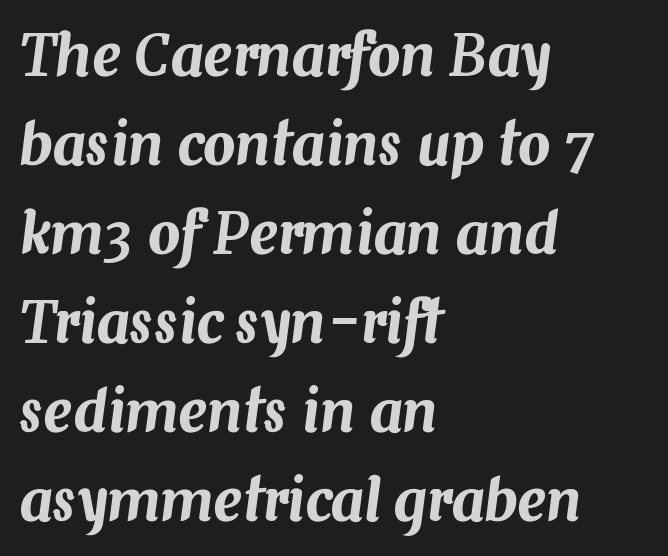
Each word holds together tightly as a unit, with standard inter-letter gaps. Emphasis-style slanted type is in use. Type without underlining. The rendering uses a moderate line-height, typical for paragraphs. A classic flush-left, rag-right setting is used for this passage.
